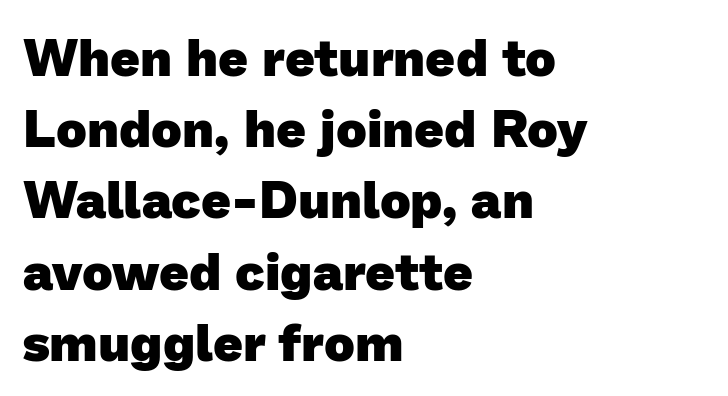
{"serif": "no", "bold": "yes", "weight": "heavy", "width": "normal", "stroke_contrast": "low", "x_height": "medium", "monospaced": "no", "underline": "no", "align": "left", "line_spacing": "normal", "line_spacing_ratio": 1.37, "letter_spacing": "normal", "letter_spacing_em": 0.0, "glyph_px": 52}
